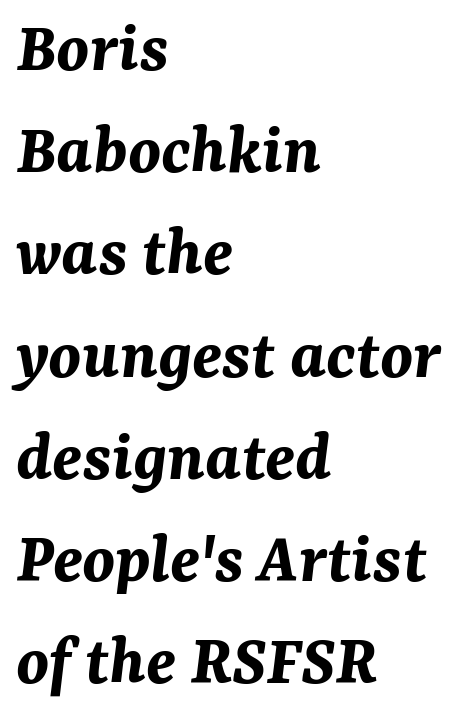
The image shows 73 px bold type, italic (leaning right); set left-aligned, normal line spacing (1.4x), normal letter spacing, not underlined; medium stroke contrast and a medium x-height.
